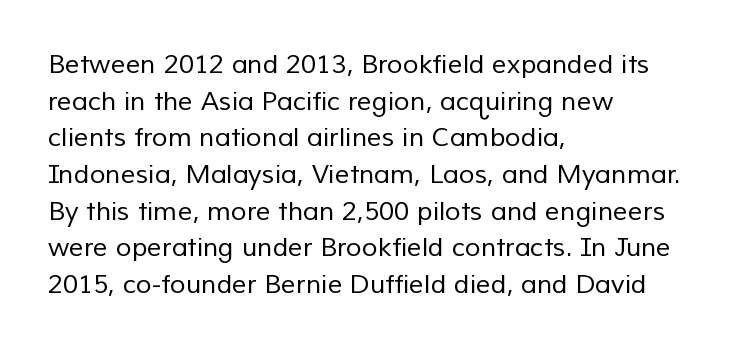
{"bold": "no", "underline": "no", "align": "left", "line_spacing": "normal", "line_spacing_ratio": 1.41, "letter_spacing": "normal", "letter_spacing_em": 0.0, "glyph_px": 26}
